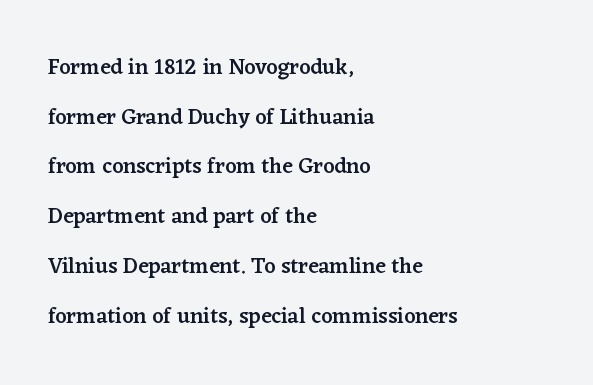
Q: Is the text bold? A: Semi-bold.
Q: Is the text italic (slanted)? A: No, it is upright.
Q: Is the text underlined? A: No.
Q: How is the paragraph aligned? A: Left-aligned.
Q: Is the spacing between letters normal or unusually wide? A: Normal.
Q: Is the spacing between lines tight, normal or loose? A: Loose.
